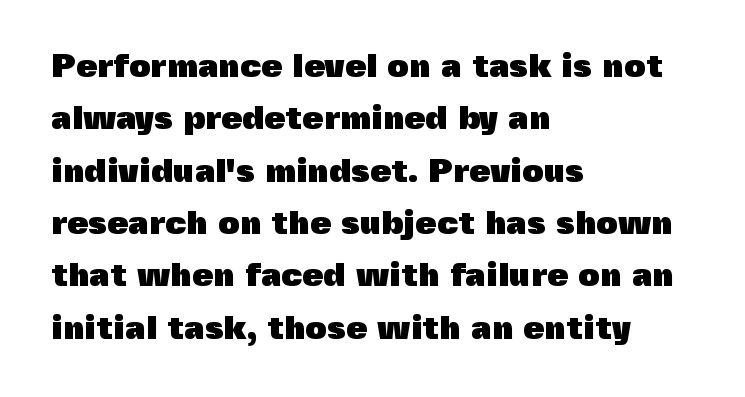
{"serif": "no", "italic": "no", "bold": "yes", "weight": "heavy", "width": "normal", "x_height": "medium", "monospaced": "no", "underline": "no", "align": "left", "line_spacing": "normal", "line_spacing_ratio": 1.54, "letter_spacing": "normal", "letter_spacing_em": 0.0, "glyph_px": 34}
